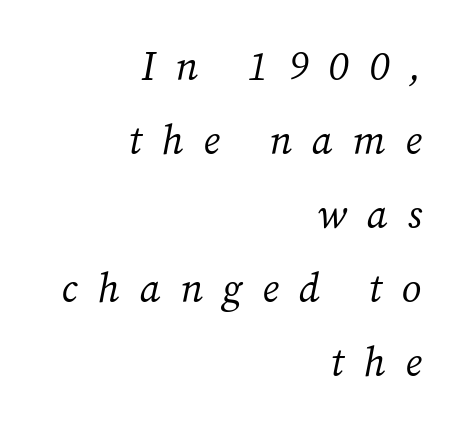
{"serif": "yes", "italic": "yes", "lean": "right", "slant_degrees": 12, "bold": "no", "weight": "regular", "width": "normal", "stroke_contrast": "medium", "x_height": "medium", "monospaced": "no", "underline": "no", "align": "right", "line_spacing_ratio": 1.85, "letter_spacing": "wide", "letter_spacing_em": 0.5, "glyph_px": 40}
